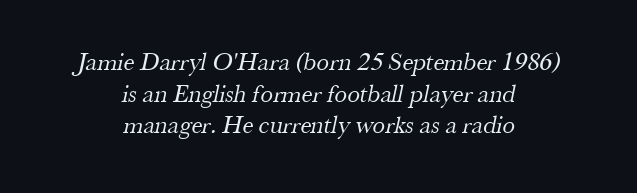
{"bold": "no", "underline": "no", "align": "center", "line_spacing": "normal", "line_spacing_ratio": 1.27, "letter_spacing": "normal", "letter_spacing_em": 0.0, "glyph_px": 25}
